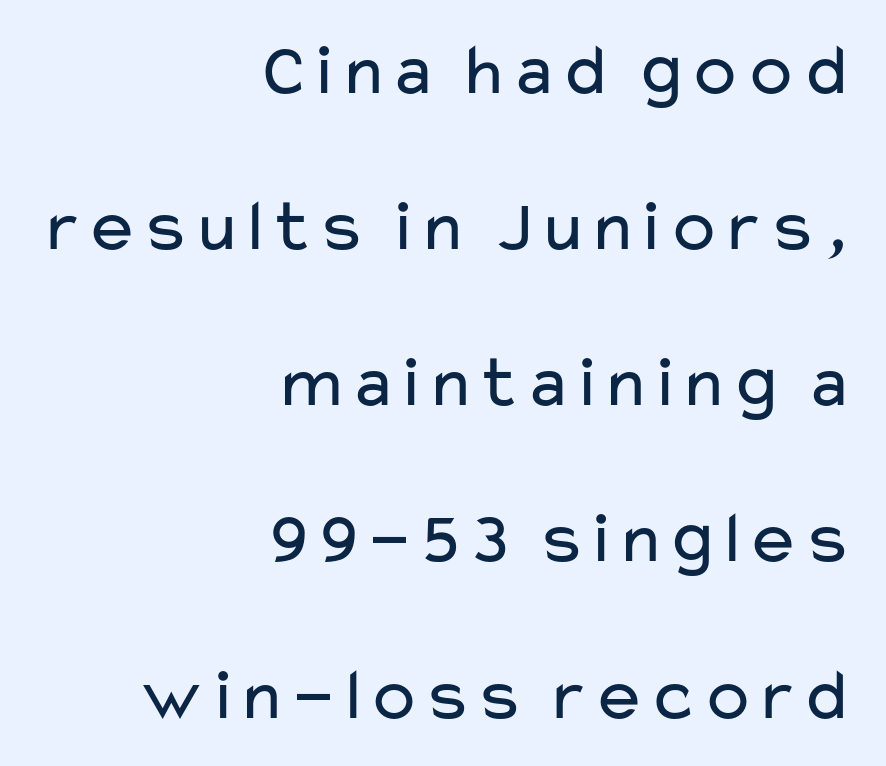
{"serif": "no", "italic": "no", "bold": "no", "weight": "regular", "width": "wide", "stroke_contrast": "low", "x_height": "medium", "monospaced": "no", "underline": "no", "align": "right", "line_spacing": "loose", "line_spacing_ratio": 2.11, "letter_spacing": "normal", "letter_spacing_em": 0.0, "glyph_px": 74}
